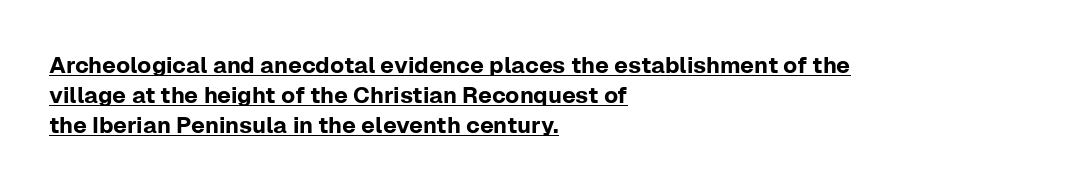
Q: Is the text italic (slanted)? A: No, it is upright.
Q: Is the text underlined? A: Yes.
Q: How is the paragraph aligned? A: Left-aligned.
Q: Is the spacing between letters normal or unusually wide? A: Normal.
Q: Is the spacing between lines tight, normal or loose? A: Normal.
